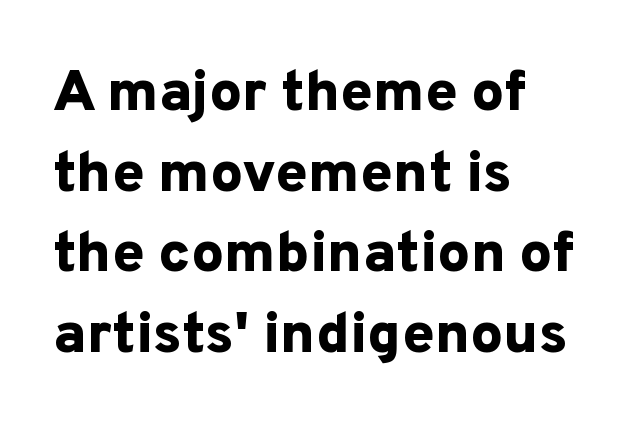
The image shows 58 px bold sans-serif type, upright; set left-aligned, normal line spacing (1.39x), normal letter spacing, not underlined; low stroke contrast and a medium x-height.
